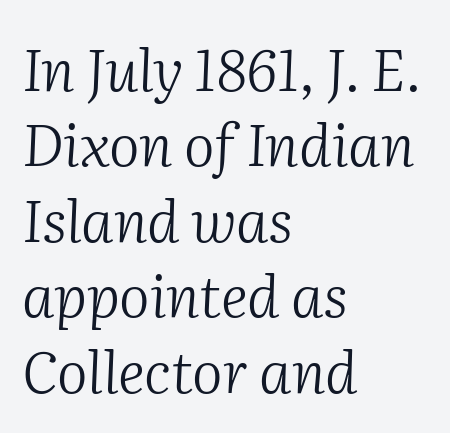
{"serif": "yes", "italic": "yes", "lean": "right", "slant_degrees": 2, "bold": "no", "weight": "light", "width": "normal", "stroke_contrast": "medium", "x_height": "medium", "monospaced": "no", "underline": "no", "align": "left", "line_spacing": "normal", "line_spacing_ratio": 1.3, "letter_spacing": "normal", "letter_spacing_em": 0.0, "glyph_px": 58}
